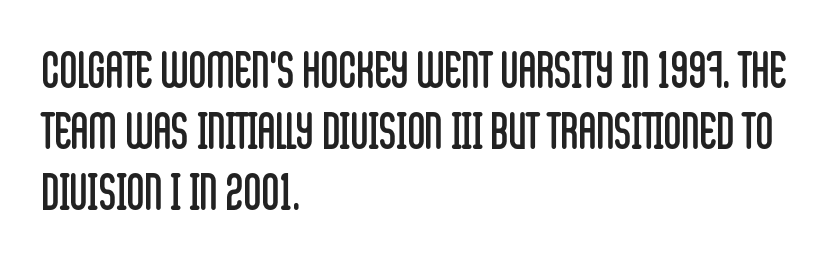
The weight would be labelled regular, book, light, or lighter still. Is this a fixed-width face? No — the glyphs have proportional, varying widths. The horizontal fit of the characters is conventional and even. Alignment: flush left.
